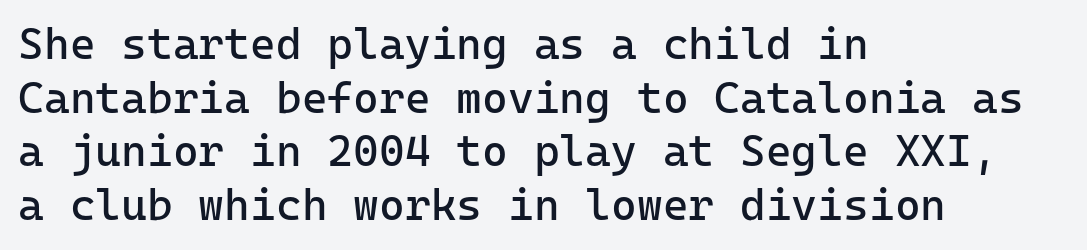
The image shows 44 px regular-weight sans-serif type, upright; set left-aligned, line spacing 1.22x, normal letter spacing, not underlined; low stroke contrast and a medium x-height.
